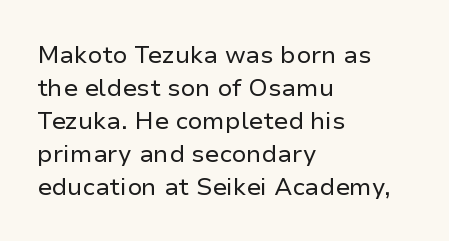
{"italic": "no", "bold": "no", "underline": "no", "align": "left", "line_spacing": "normal", "line_spacing_ratio": 1.38, "letter_spacing": "normal", "letter_spacing_em": 0.0, "glyph_px": 24}
